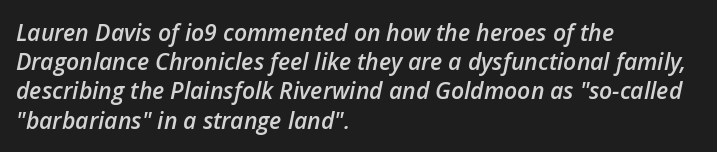
Typesetter's note: demi weight, one step under bold. The lettering tilts uniformly, giving the passage an italic look. Line spacing here is normal. The passage shown has conventional tracking throughout. The string is rendered with underlining switched off. Left-aligned paragraph, ragged on the right.
